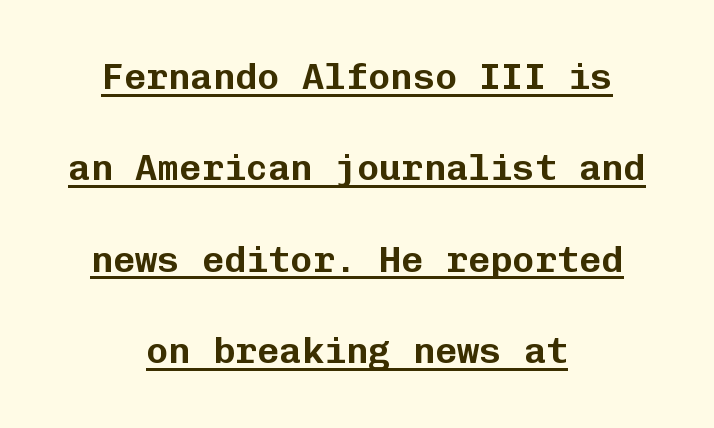
These characters rest on top of a visible drawn line. Rows of type keep a wide berth in the vertical direction. The compositor balanced each line on the midline. Italic? Not at all — the glyphs are vertical. Does the type have serifs? No, each stem ends abruptly.
